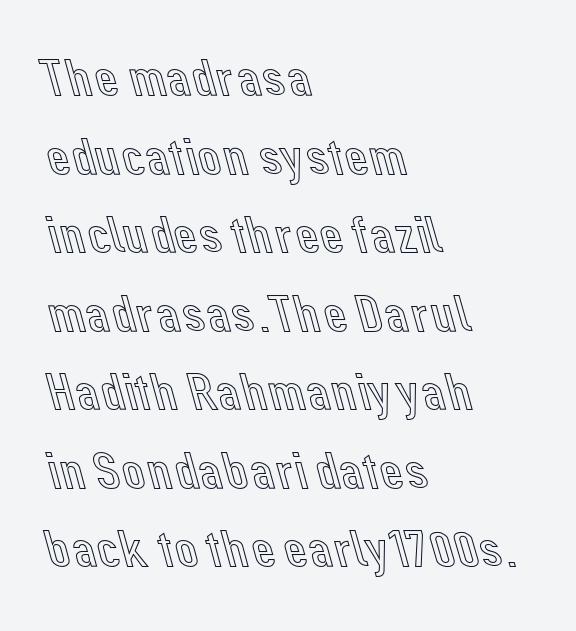
The image shows 52 px text type; set left-aligned, normal line spacing (1.51x), normal letter spacing, not underlined; a medium x-height.
